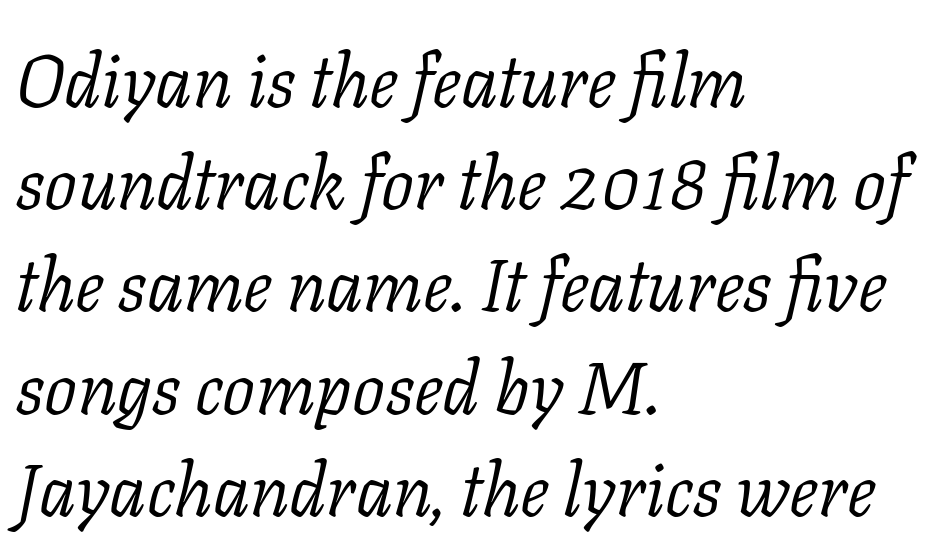
Character widths vary here, with narrow letters taking less room than wide ones. This sample keeps an unexceptional amount of space between lines. Characters are canted at an angle relative to the baseline's perpendicular. This sample is left-justified, so line endings fall wherever the words run out. Stem width sits at or under what a default text font uses. The gap between lines stays unmarked.
